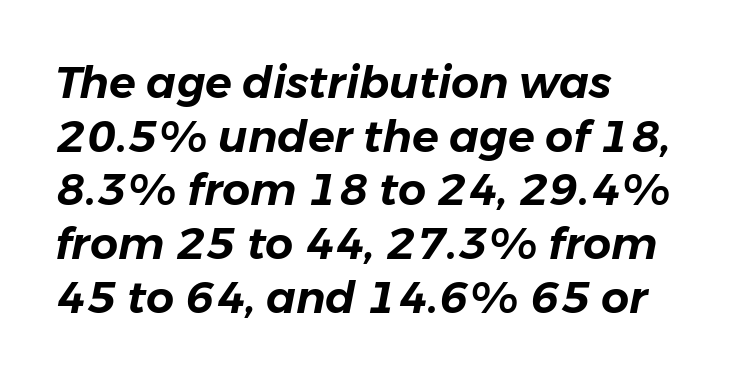
The lines are quadded left. The passage shown is not underscored anywhere. Words appear dense and cohesive because spacing is normal. Think of a printed novel: that variable character pitch is what you see here. Every character sits at an angle, as italics do.
